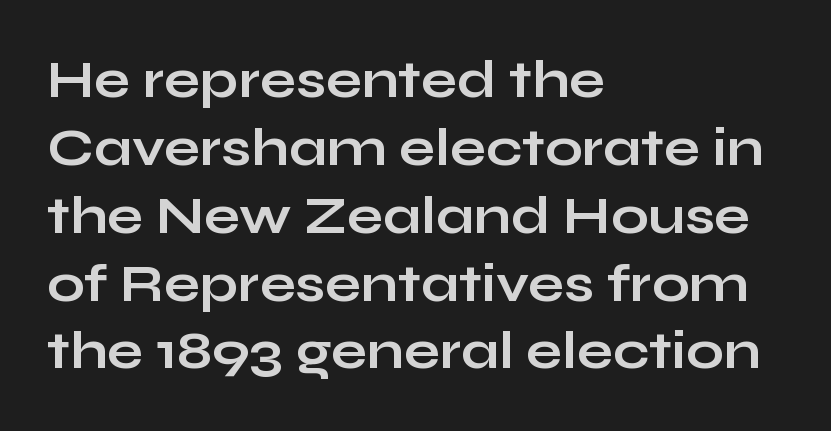
The image shows 53 px bold, wide sans-serif type, upright; set left-aligned, normal line spacing (1.28x), normal letter spacing, not underlined; low stroke contrast and a medium x-height.
